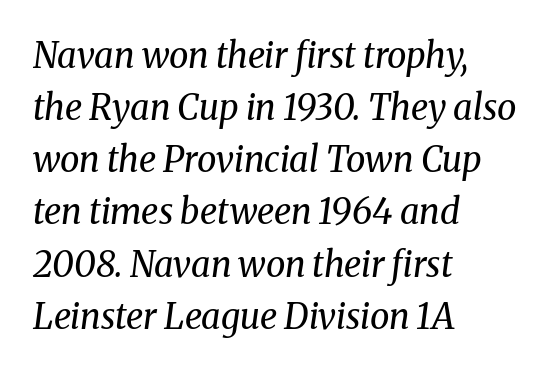
Q: Is the text bold? A: No.
Q: Is the text italic (slanted)? A: Yes, it leans right by about 8 degrees.
Q: Is the typeface a serif or a sans-serif typeface? A: Serif.
Q: Is the text underlined? A: No.
Q: How is the paragraph aligned? A: Left-aligned.
Q: Is the spacing between letters normal or unusually wide? A: Normal.
Q: Is the spacing between lines tight, normal or loose? A: Normal.
Q: Width (condensed, normal, or wide)? A: Normal.
Q: Stroke contrast? A: Medium.
Q: x-height? A: Medium.
Q: Monospaced? A: No.
